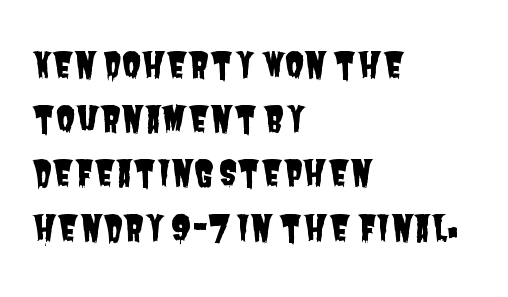
The image shows 35 px condensed sans-serif type; set left-aligned, normal line spacing (1.55x), normal letter spacing, not underlined; low stroke contrast and a large x-height.
